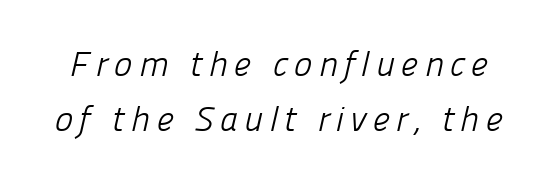
The image shows 35 px light sans-serif type; set normal line spacing (1.57x), not underlined; low stroke contrast and a medium x-height.
